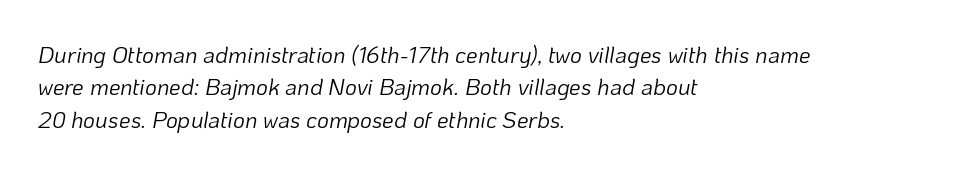
{"italic": "yes", "lean": "right", "slant_degrees": 10, "bold": "no", "underline": "no", "align": "left", "line_spacing": "normal", "line_spacing_ratio": 1.41, "letter_spacing": "normal", "letter_spacing_em": 0.0, "glyph_px": 23}
